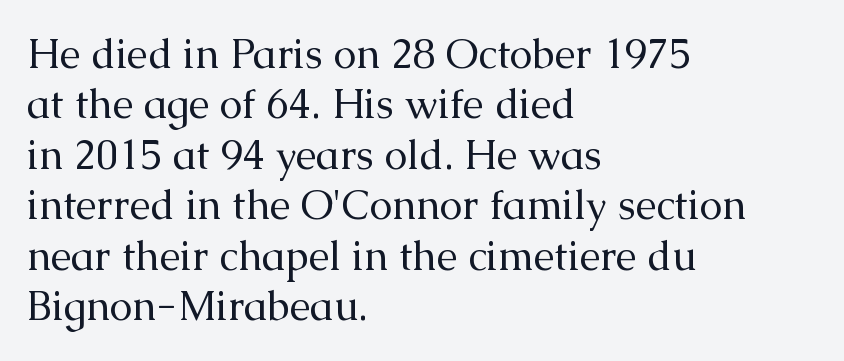
Q: Is the text bold? A: No.
Q: Is the text italic (slanted)? A: No, it is upright.
Q: Is the typeface a serif or a sans-serif typeface? A: Serif.
Q: Is the text underlined? A: No.
Q: How is the paragraph aligned? A: Left-aligned.
Q: Is the spacing between letters normal or unusually wide? A: Normal.
Q: Width (condensed, normal, or wide)? A: Normal.
Q: Stroke contrast? A: Medium.
Q: x-height? A: Medium.
Q: Monospaced? A: No.
